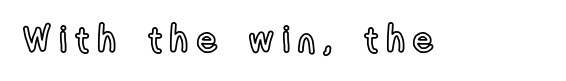
The image shows 35 px condensed type, upright; set unusually wide letter spacing (+0.25 em), not underlined; a medium x-height.
